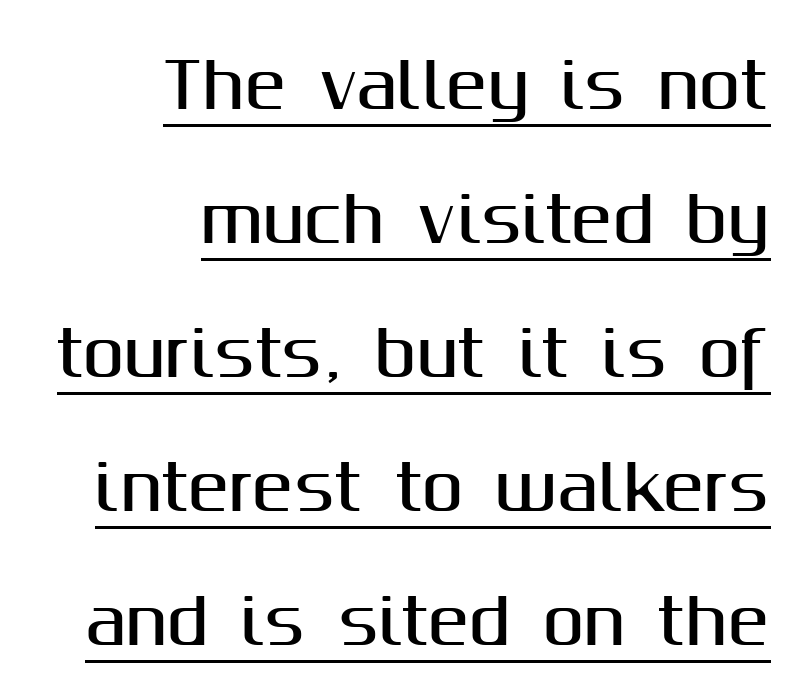
The image shows 62 px sans-serif type, upright; set right-aligned, loose line spacing (2.16x), normal letter spacing, underlined; medium stroke contrast and a medium x-height.
